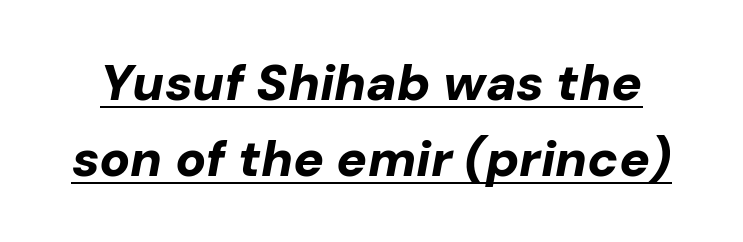
Slanted lettering throughout. There is no visible air inserted between adjacent glyphs. Weight: bold. Summary of vertical rhythm: regular, with standard interline spacing.
